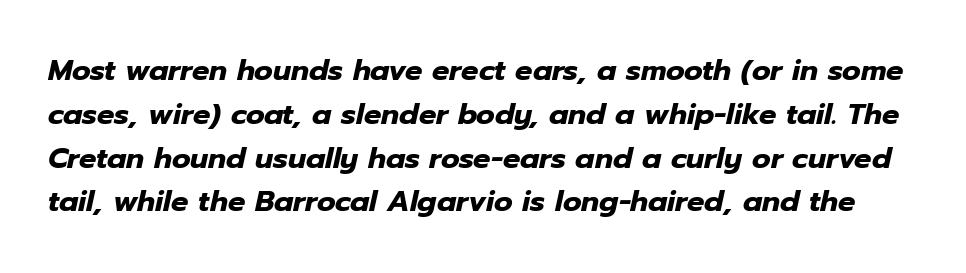
{"italic": "yes", "lean": "right", "slant_degrees": 12, "bold": "yes", "weight": "heavy", "width": "normal", "stroke_contrast": "low", "x_height": "medium", "monospaced": "no", "underline": "no", "line_spacing": "normal", "line_spacing_ratio": 1.51, "letter_spacing": "normal", "letter_spacing_em": 0.0, "glyph_px": 29}
